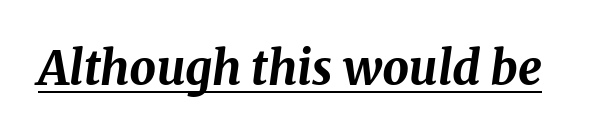
These lines are rendered in a variable-pitch font. The passage shown is emphatically bold. Yep, that's italic — everything's leaning. Characters follow at the spacing the type designer built in. Glance below the letters and you will spot a drawn line.
